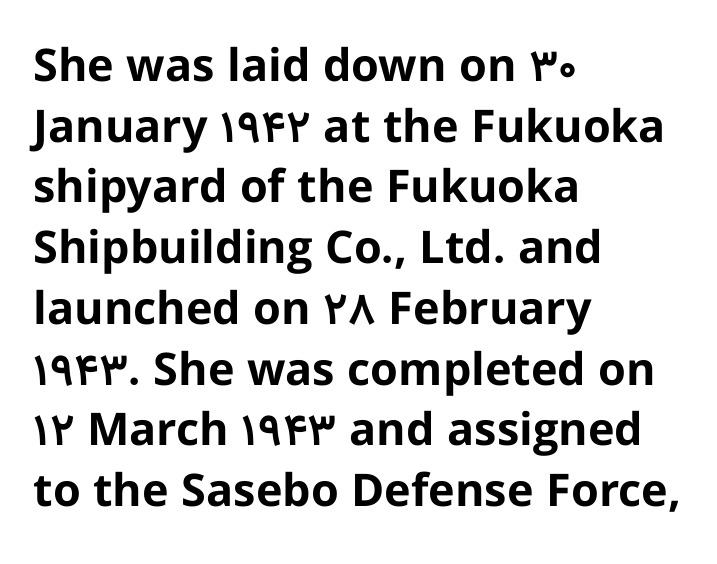
Q: Is the text bold? A: Yes.
Q: Is the text italic (slanted)? A: No, it is upright.
Q: Is the typeface a serif or a sans-serif typeface? A: Sans-serif.
Q: Is the text underlined? A: No.
Q: How is the paragraph aligned? A: Left-aligned.
Q: Is the spacing between letters normal or unusually wide? A: Normal.
Q: Is the spacing between lines tight, normal or loose? A: Normal.
Q: Width (condensed, normal, or wide)? A: Normal.
Q: Stroke contrast? A: Low.
Q: x-height? A: Medium.
Q: Monospaced? A: No.
